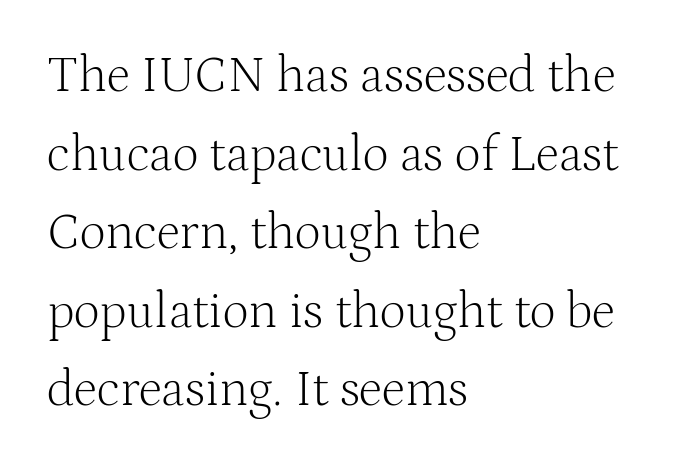
The image shows 51 px light serif type, upright; set left-aligned, normal line spacing (1.54x), normal letter spacing, not underlined; medium stroke contrast and a medium x-height.
